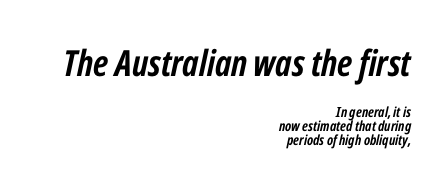
Interline gaps are noticeably narrow in this sample. The glyphs have the mass of a bold cut. Letters rest on an invisible, unmarked baseline. This rendering leaves character spacing at its baseline value.
